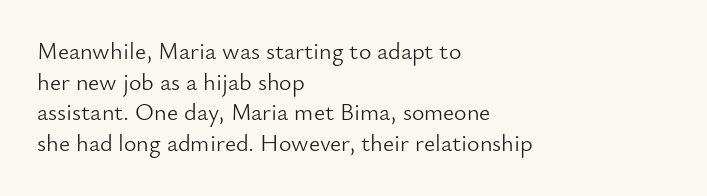
Is the type heavy? It reads as light-to-regular instead. Leftover space on each line is placed entirely after the last word. Characters follow at the spacing the type designer built in. The passage shown stacks its lines at a standard gap.
